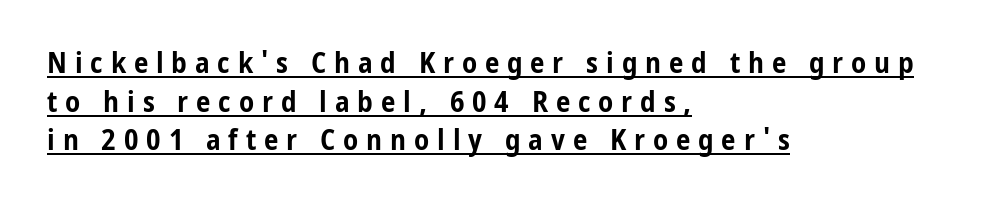
The lettering holds an erect, upright posture throughout. Line beginnings align vertically; line endings do not. You can tell from the bare stems that sans-serif type was used. Compared with typical paragraphs, the rows here are spaced about the same.
